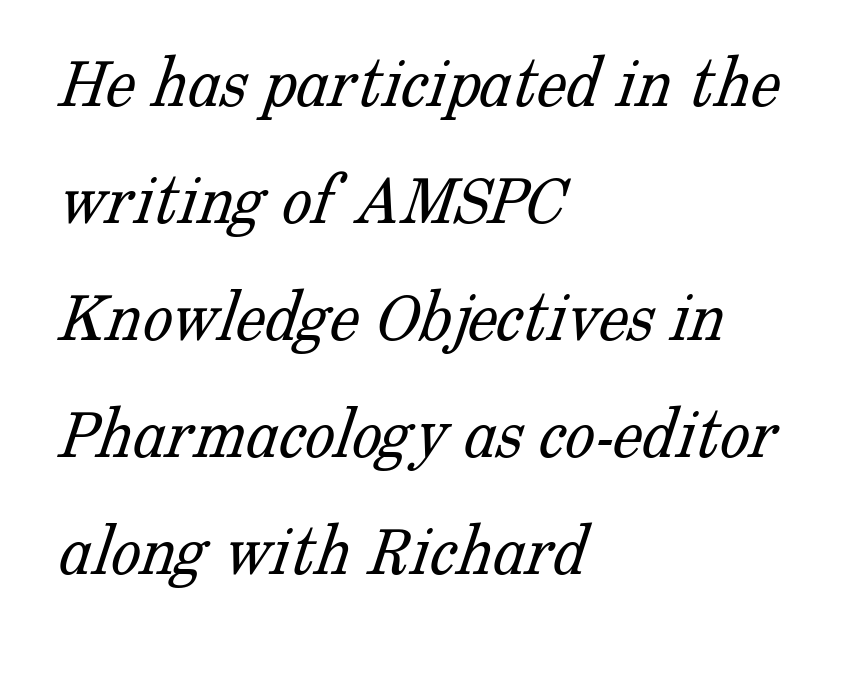
{"serif": "yes", "bold": "no", "weight": "light", "width": "normal", "stroke_contrast": "low", "x_height": "medium", "monospaced": "no", "underline": "no", "align": "left", "line_spacing": "normal", "line_spacing_ratio": 1.56, "letter_spacing": "normal", "letter_spacing_em": 0.0, "glyph_px": 75}
